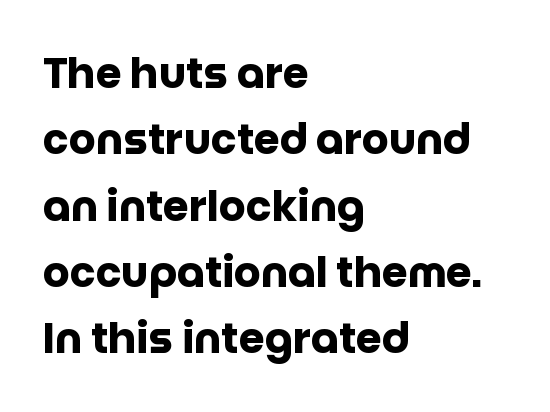
{"serif": "no", "italic": "no", "bold": "yes", "weight": "heavy", "width": "normal", "stroke_contrast": "low", "x_height": "large", "monospaced": "no", "underline": "no", "align": "left", "line_spacing": "normal", "line_spacing_ratio": 1.58, "letter_spacing": "normal", "letter_spacing_em": 0.0, "glyph_px": 42}
